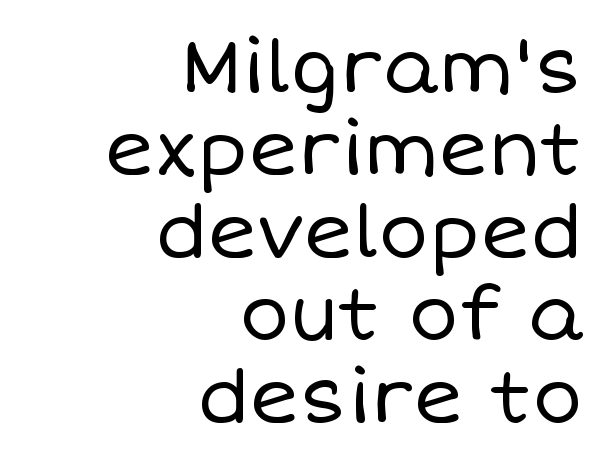
Alignment: flush right. These glyphs show unthickened strokes, regular width or finer. Characters remain perfectly vertical along every line. Lines of text with bare space underneath. Line spacing here is tight.
